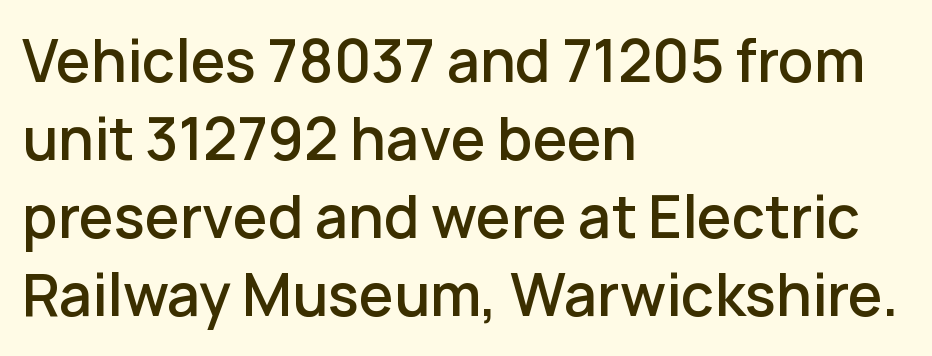
{"serif": "no", "italic": "no", "bold": "semi", "weight": "semibold", "width": "normal", "stroke_contrast": "low", "x_height": "medium", "monospaced": "no", "underline": "no", "align": "left", "line_spacing": "normal", "line_spacing_ratio": 1.39, "letter_spacing": "normal", "letter_spacing_em": 0.0, "glyph_px": 56}
